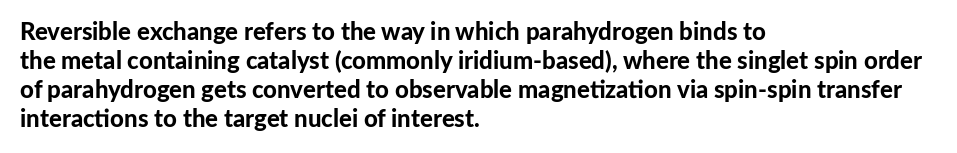
{"italic": "no", "bold": "yes", "underline": "no", "align": "left", "line_spacing_ratio": 1.21, "letter_spacing": "normal", "letter_spacing_em": 0.0, "glyph_px": 24}
